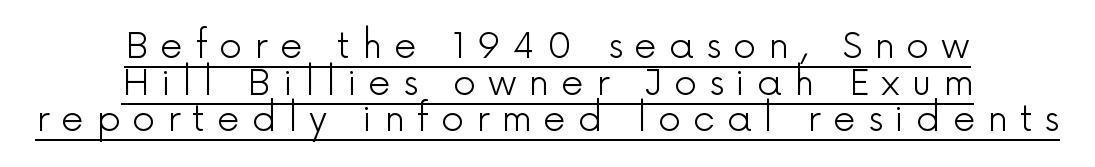
The image shows 36 px light sans-serif type, upright; set centered, tight line spacing (1.02x), unusually wide letter spacing (+0.33 em), underlined; a medium x-height.
